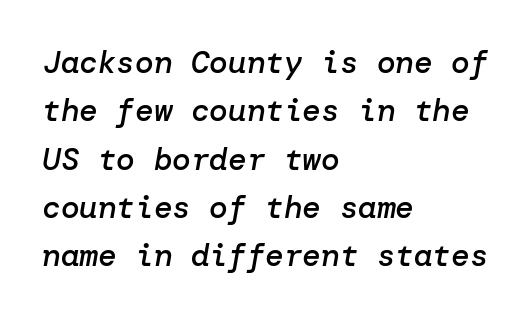
{"italic": "yes", "lean": "right", "slant_degrees": 10, "bold": "semi", "weight": "semibold", "width": "normal", "stroke_contrast": "low", "x_height": "medium", "underline": "no", "align": "left", "line_spacing": "normal", "line_spacing_ratio": 1.56, "letter_spacing": "normal", "letter_spacing_em": 0.0, "glyph_px": 31}
